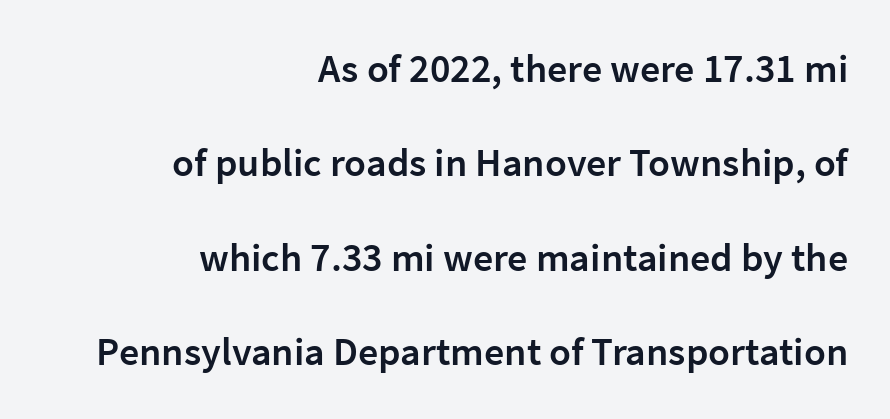
The image shows 40 px semibold sans-serif type, upright; set right-aligned, loose line spacing (2.36x), normal letter spacing, not underlined; low stroke contrast and a medium x-height.
